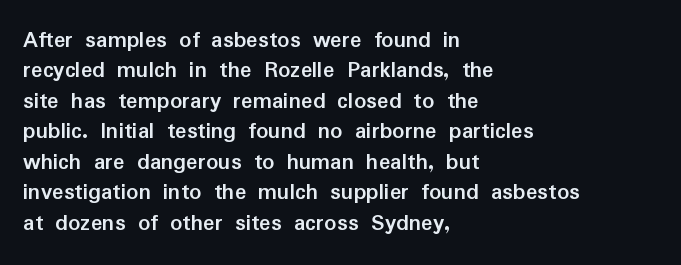
Q: Is the text bold? A: Yes.
Q: Is the text italic (slanted)? A: No, it is upright.
Q: Is the text underlined? A: No.
Q: How is the paragraph aligned? A: Left-aligned.
Q: Is the spacing between letters normal or unusually wide? A: Normal.
Q: Is the spacing between lines tight, normal or loose? A: Normal.
